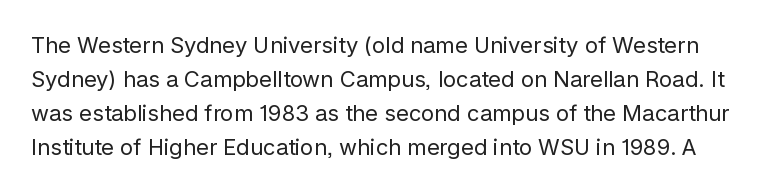
Q: Is the text bold? A: No.
Q: Is the text italic (slanted)? A: No, it is upright.
Q: Is the text underlined? A: No.
Q: Is the spacing between letters normal or unusually wide? A: Normal.
Q: Is the spacing between lines tight, normal or loose? A: Normal.
